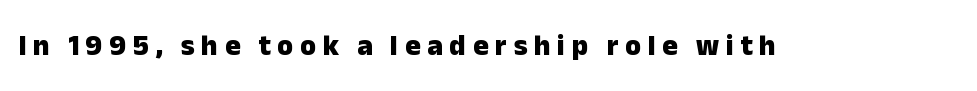
Q: Is the text bold? A: Yes.
Q: Is the text italic (slanted)? A: No, it is upright.
Q: Is the typeface a serif or a sans-serif typeface? A: Sans-serif.
Q: Is the text underlined? A: No.
Q: Is the spacing between letters normal or unusually wide? A: Unusually wide.
Q: Width (condensed, normal, or wide)? A: Normal.
Q: Stroke contrast? A: Low.
Q: x-height? A: Medium.
Q: Monospaced? A: No.
